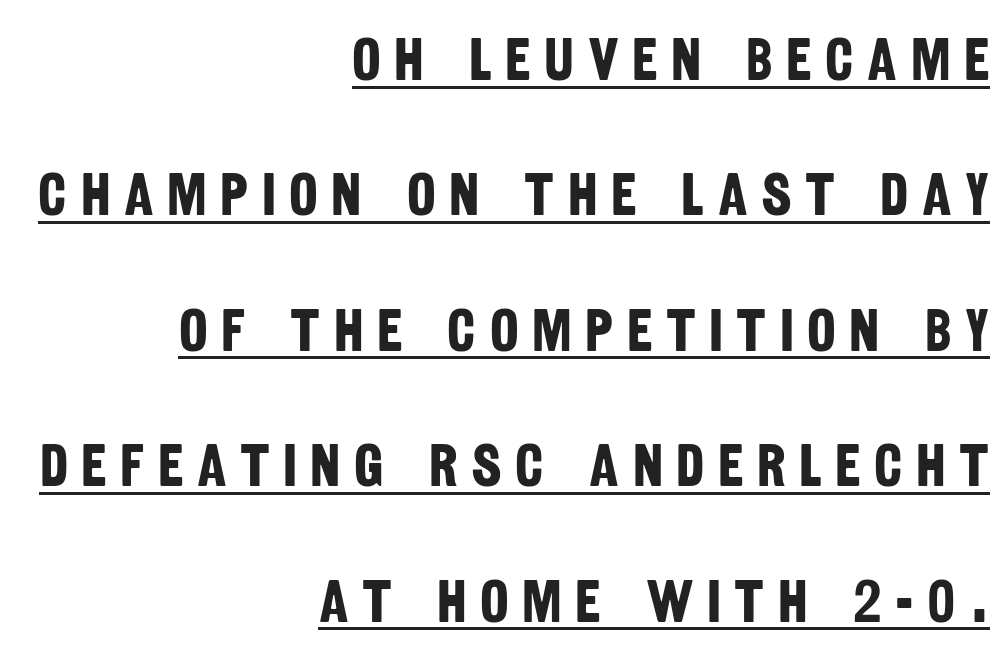
The image shows 61 px bold, condensed sans-serif type; set right-aligned, loose line spacing (2.22x), unusually wide letter spacing (+0.22 em), underlined; low stroke contrast and a large x-height.
